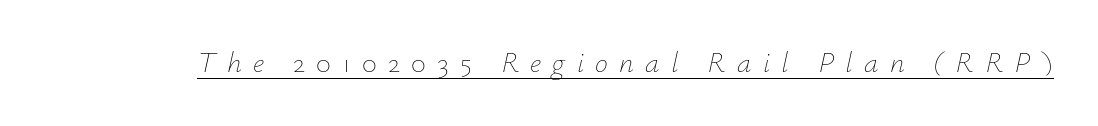
A typesetter would call this proportional, since set widths differ per character. The typography opts for an oblique posture over an upright one. Observe the wide spacing: letters keep a clear distance from each other. Each line of the rendering has a horizontal stroke beneath the glyphs. The cut favours lightness, reaching ordinary text weight at its darkest.
